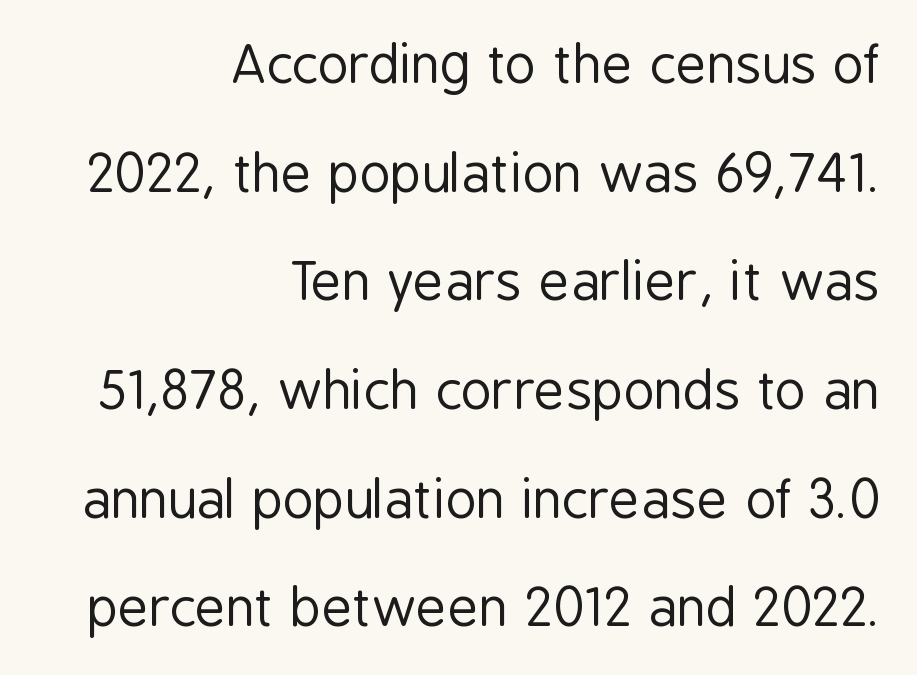
The image shows 53 px regular-weight, condensed sans-serif type, upright; set right-aligned, loose line spacing (2.05x), normal letter spacing, not underlined; low stroke contrast and a medium x-height.
